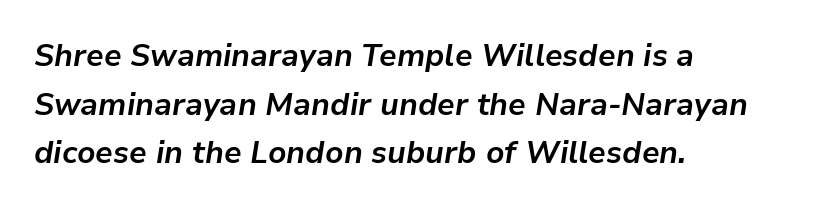
{"italic": "yes", "lean": "right", "slant_degrees": 9, "bold": "yes", "weight": "bold", "width": "normal", "stroke_contrast": "low", "x_height": "medium", "monospaced": "no", "underline": "no", "align": "left", "line_spacing": "normal", "line_spacing_ratio": 1.57, "letter_spacing": "normal", "letter_spacing_em": 0.0, "glyph_px": 31}
